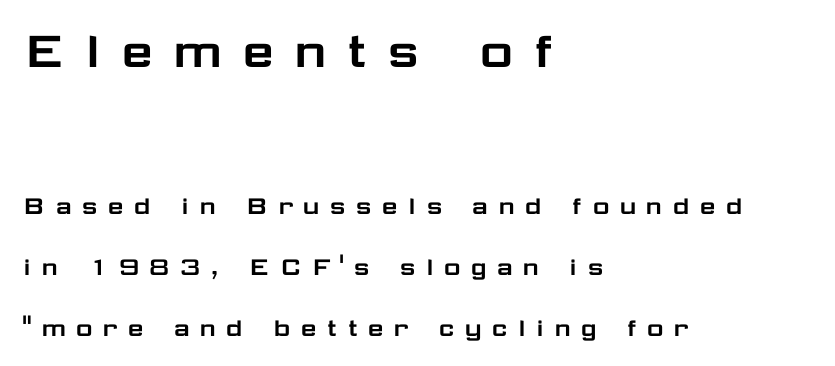
{"serif": "no", "italic": "no", "width": "wide", "stroke_contrast": "low", "x_height": "medium", "monospaced": "no", "underline": "no", "align": "left", "line_spacing": "loose", "line_spacing_ratio": 2.11, "letter_spacing": "wide", "letter_spacing_em": 0.3, "larger_block": "first", "size_ratio": 2.0, "glyph_px": 58}
